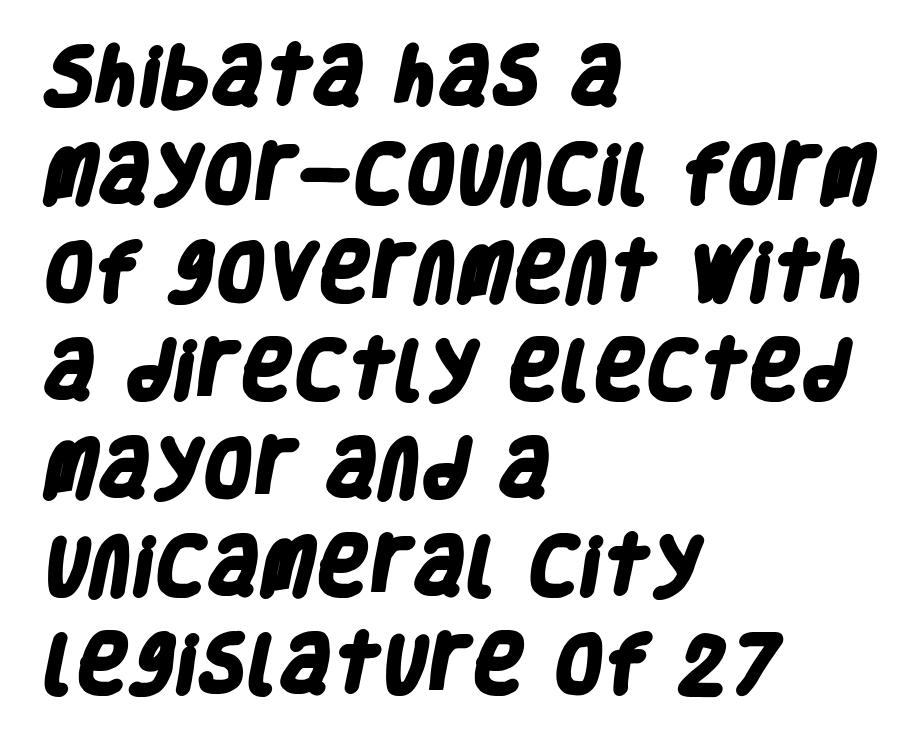
{"serif": "no", "bold": "yes", "weight": "heavy", "width": "condensed", "stroke_contrast": "low", "x_height": "large", "monospaced": "no", "underline": "no", "align": "left", "line_spacing": "normal", "line_spacing_ratio": 1.53, "letter_spacing": "normal", "letter_spacing_em": 0.0, "glyph_px": 64}
